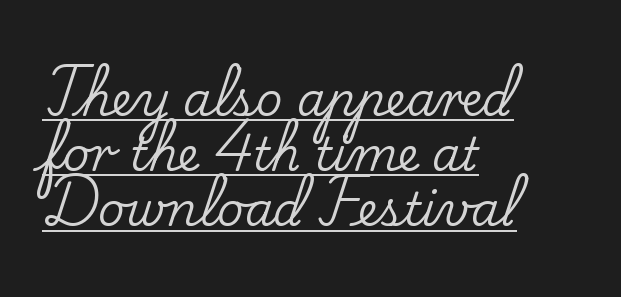
The lines in this sample share a left origin and differ only in where they stop. A typesetter would call this proportional, since set widths differ per character. Are there feet on the stems? There are — it's a serif. The letterforms sit shoulder to shoulder at normal distance. A baseline rule has been typeset under these characters.
